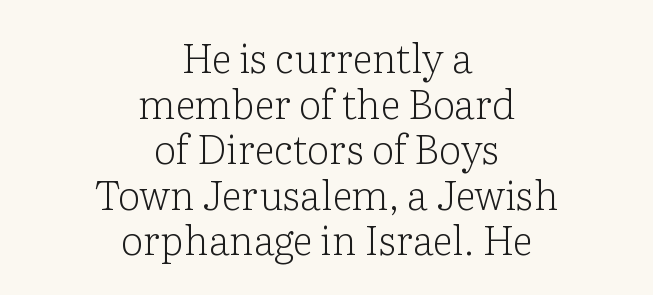
The image shows 40 px light serif type, upright; set centered, tight line spacing (1.14x), normal letter spacing, not underlined; low stroke contrast and a medium x-height.
